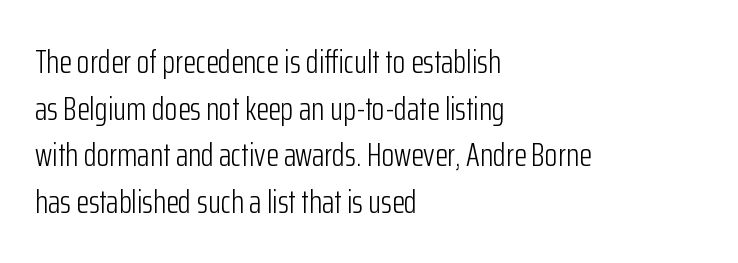
Regular leading. The characters are drawn with everyday or finer stroke widths. Posture: vertical. Unlike a traditional serif, this face leaves its strokes unadorned. Varying glyph widths throughout — classic text-font behaviour.
